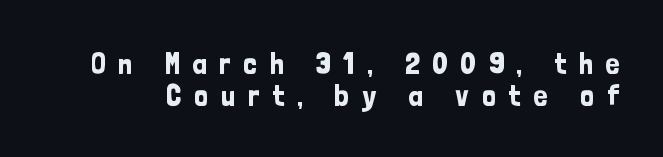
{"serif": "no", "italic": "no", "width": "condensed", "stroke_contrast": "low", "x_height": "medium", "monospaced": "no", "underline": "no", "line_spacing": "tight", "line_spacing_ratio": 1.02, "letter_spacing": "wide", "letter_spacing_em": 0.4, "glyph_px": 31}
